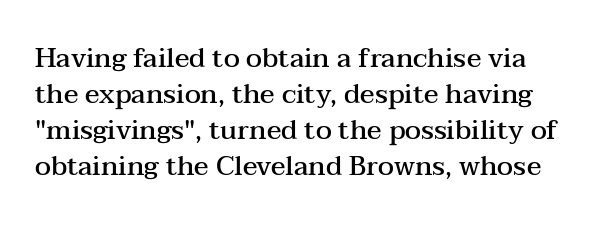
Q: Is the text bold? A: Semi-bold.
Q: Is the text italic (slanted)? A: No, it is upright.
Q: Is the text underlined? A: No.
Q: Is the spacing between letters normal or unusually wide? A: Normal.
Q: Is the spacing between lines tight, normal or loose? A: Normal.
